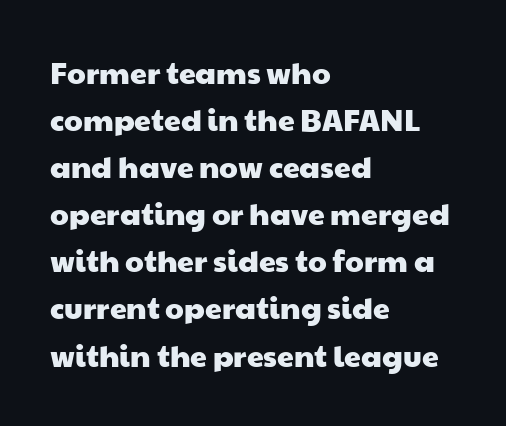
The image shows 30 px wide sans-serif type; set left-aligned, normal line spacing (1.57x), normal letter spacing, not underlined; low stroke contrast and a medium x-height.
